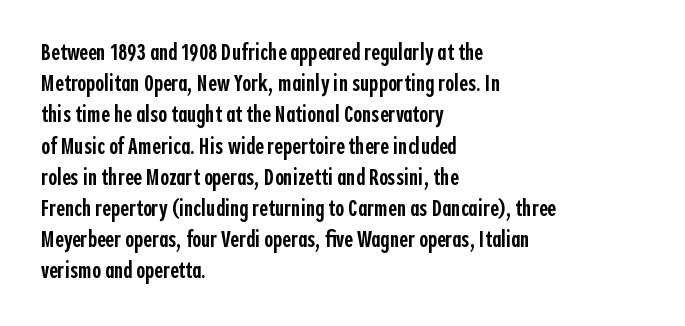
Q: Is the text bold? A: Semi-bold.
Q: Is the text italic (slanted)? A: No, it is upright.
Q: Is the text underlined? A: No.
Q: How is the paragraph aligned? A: Left-aligned.
Q: Is the spacing between letters normal or unusually wide? A: Normal.
Q: Is the spacing between lines tight, normal or loose? A: Normal.
